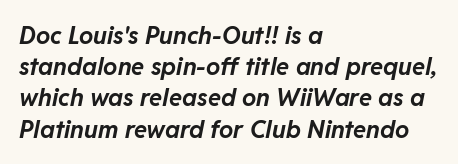
The image shows 24 px bold type, italic (leaning right); set left-aligned, normal line spacing (1.3x), normal letter spacing, not underlined.
